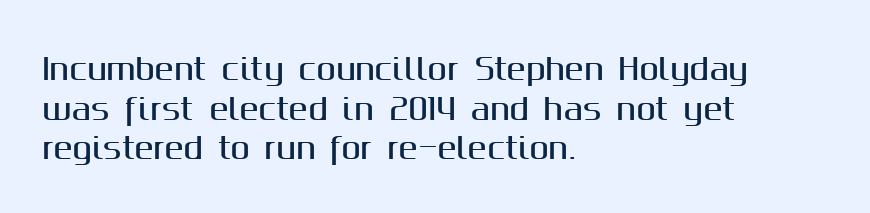
Classification — sans serif. The face used here is rendered with its standard letterfit. Visually the block forms a straight wall on the left and a jagged coastline on the right. Leading: standard.
